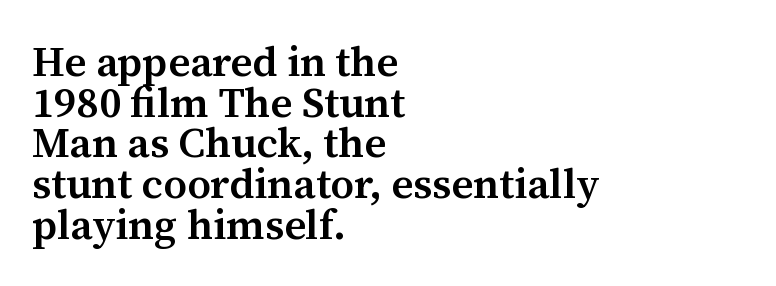
{"serif": "yes", "italic": "no", "bold": "semi", "weight": "semibold", "width": "normal", "stroke_contrast": "medium", "x_height": "medium", "monospaced": "no", "underline": "no", "align": "left", "line_spacing": "tight", "line_spacing_ratio": 0.97, "letter_spacing": "normal", "letter_spacing_em": 0.0, "glyph_px": 42}
